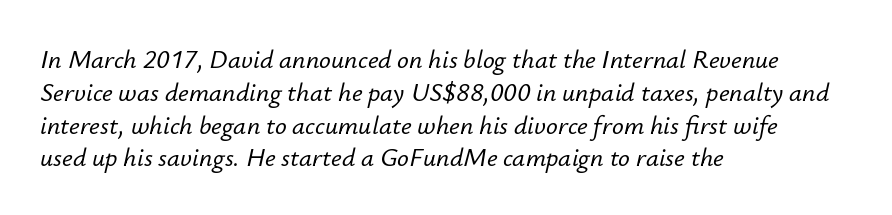
The vertical gap from one line to the next is medium. Look at the tracking — it's just the regular setting, nothing added. Just letters on the line, the space beneath them empty. The paragraph shown leans on its left margin. Looking at the ascenders, they clearly lean.
